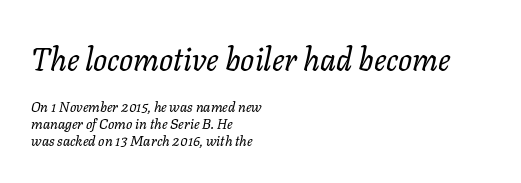
The image shows 31 px regular-weight type, italic (leaning right); set left-aligned, line spacing 1.23x, normal letter spacing, not underlined; the first (top) block is 2.21x larger; low stroke contrast and a medium x-height.
